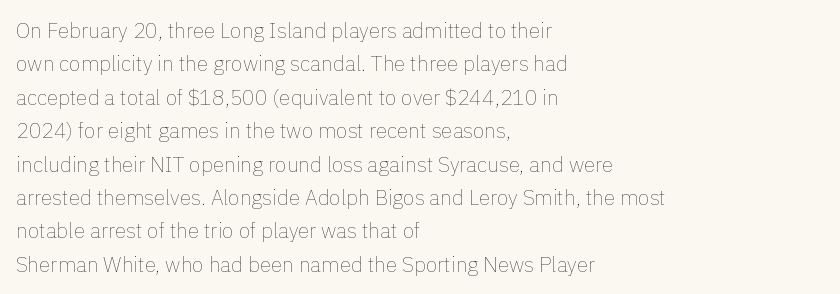
How would I describe the line gaps? Plain and ordinary. Weight: in the light-to-regular range. The type is set solid horizontally, with unmodified tracking. The lines are quadded left.
